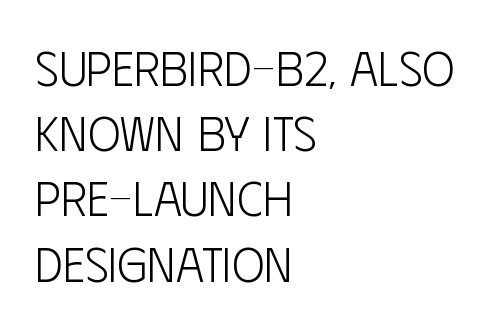
Q: Is the text bold? A: No.
Q: Is the text italic (slanted)? A: No, it is upright.
Q: Is the typeface a serif or a sans-serif typeface? A: Sans-serif.
Q: Is the text underlined? A: No.
Q: How is the paragraph aligned? A: Left-aligned.
Q: Is the spacing between letters normal or unusually wide? A: Normal.
Q: Is the spacing between lines tight, normal or loose? A: Normal.
Q: Width (condensed, normal, or wide)? A: Condensed.
Q: Stroke contrast? A: Low.
Q: x-height? A: Large.
Q: Monospaced? A: No.
